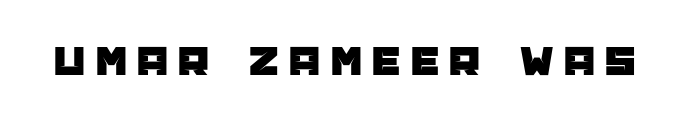
Q: Is the text italic (slanted)? A: No, it is upright.
Q: Is the typeface a serif or a sans-serif typeface? A: Sans-serif.
Q: Is the text underlined? A: No.
Q: Is the spacing between letters normal or unusually wide? A: Unusually wide.
Q: Width (condensed, normal, or wide)? A: Normal.
Q: Stroke contrast? A: Low.
Q: x-height? A: Large.
Q: Monospaced? A: No.
